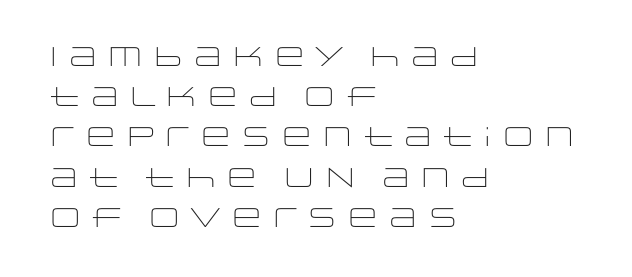
The image shows 27 px text type, upright; set left-aligned, normal line spacing (1.49x), normal letter spacing, not underlined.
